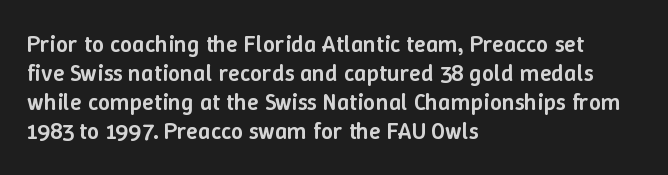
Q: Is the text bold? A: Semi-bold.
Q: Is the text italic (slanted)? A: No, it is upright.
Q: Is the text underlined? A: No.
Q: How is the paragraph aligned? A: Left-aligned.
Q: Is the spacing between letters normal or unusually wide? A: Normal.
